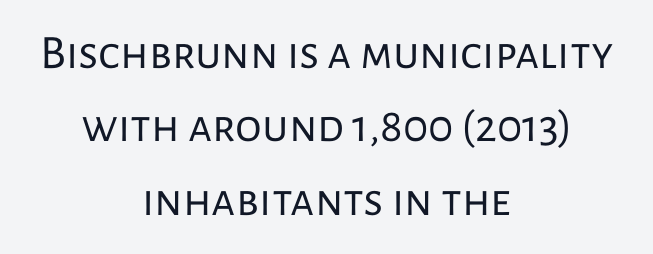
The weight tops out at a normal text grade. There is no visible air inserted between adjacent glyphs. The letters advance in unequal steps, a hallmark of proportional type. Designer's note — italics off, roman on. The typeface chosen for these lines omits serifs. Typeset on center — no edge is straight.
